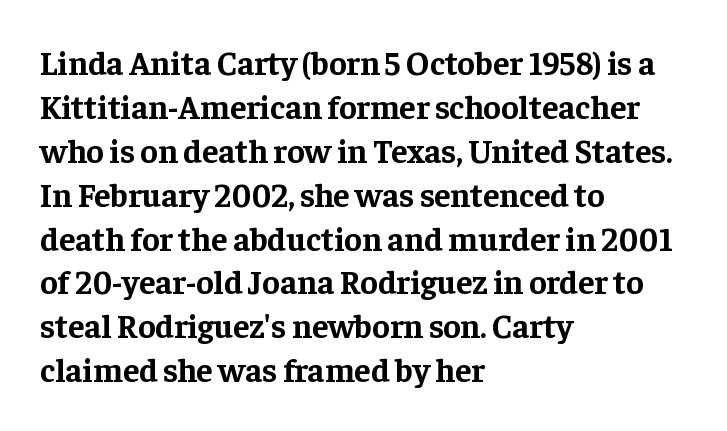
The image shows 33 px bold serif type, upright; set left-aligned, normal line spacing (1.33x), normal letter spacing, not underlined; low stroke contrast and a medium x-height.
